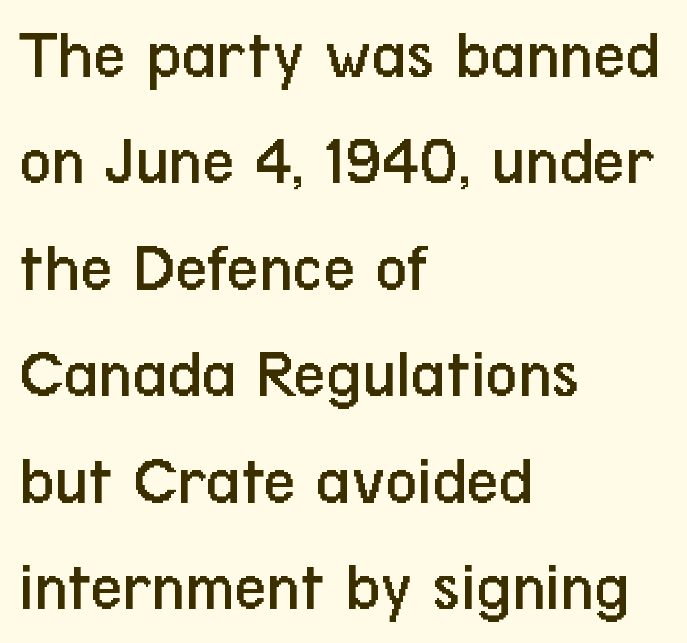
{"serif": "no", "italic": "no", "bold": "no", "weight": "regular", "width": "condensed", "stroke_contrast": "low", "x_height": "medium", "monospaced": "no", "underline": "no", "align": "left", "line_spacing": "normal", "line_spacing_ratio": 1.5, "letter_spacing": "normal", "letter_spacing_em": 0.0, "glyph_px": 71}
